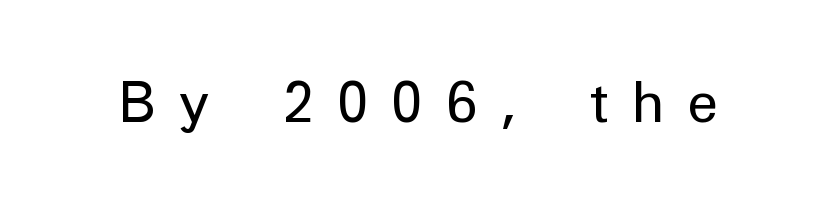
Q: Is the text bold? A: No.
Q: Is the text italic (slanted)? A: No, it is upright.
Q: Is the typeface a serif or a sans-serif typeface? A: Sans-serif.
Q: Is the text underlined? A: No.
Q: Is the spacing between letters normal or unusually wide? A: Unusually wide.
Q: Width (condensed, normal, or wide)? A: Normal.
Q: Stroke contrast? A: Low.
Q: x-height? A: Medium.
Q: Monospaced? A: No.
